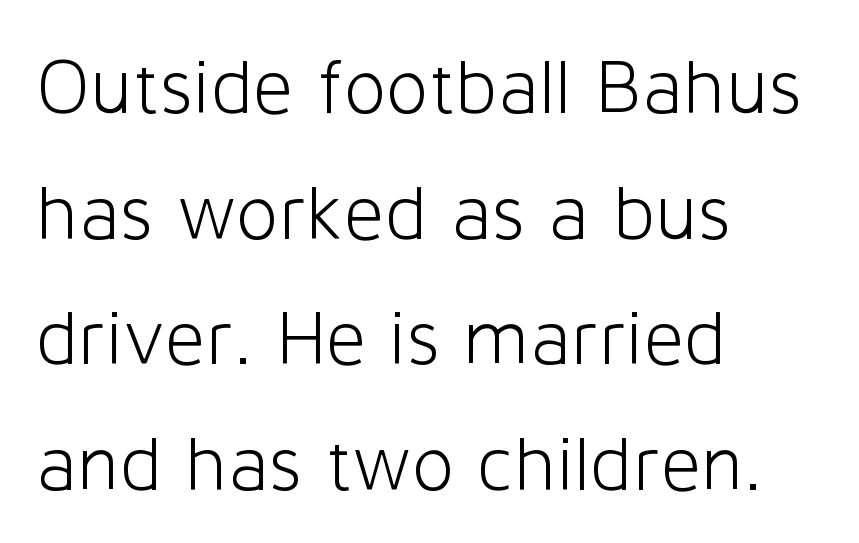
The line texture is even and compact thanks to regular tracking. Each stroke keeps to a modest, everyday thickness or less. The letters stand straight up with perfectly vertical stems. In terms of leading, this rendering sits right in the middle.
